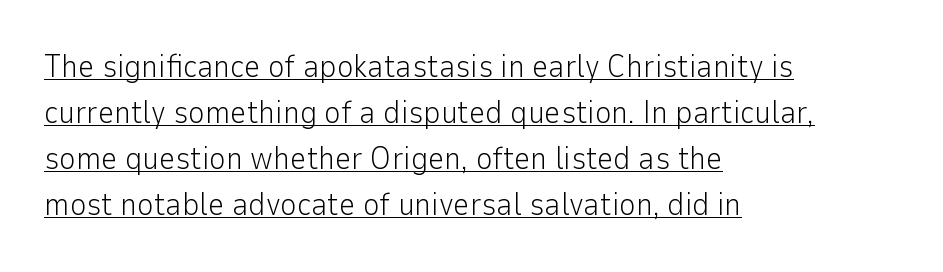
Q: Is the text bold? A: No.
Q: Is the text italic (slanted)? A: No, it is upright.
Q: Is the typeface a serif or a sans-serif typeface? A: Sans-serif.
Q: Is the text underlined? A: Yes.
Q: How is the paragraph aligned? A: Left-aligned.
Q: Is the spacing between letters normal or unusually wide? A: Normal.
Q: Is the spacing between lines tight, normal or loose? A: Normal.
Q: Width (condensed, normal, or wide)? A: Normal.
Q: Stroke contrast? A: Low.
Q: x-height? A: Medium.
Q: Monospaced? A: No.
